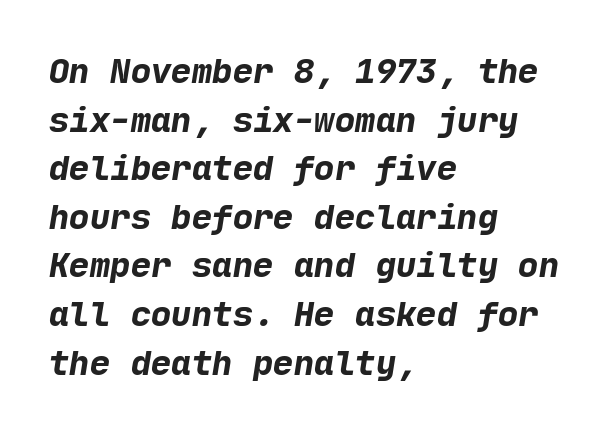
Q: Is the text bold? A: Yes.
Q: Is the typeface a serif or a sans-serif typeface? A: Sans-serif.
Q: Is the text underlined? A: No.
Q: How is the paragraph aligned? A: Left-aligned.
Q: Is the spacing between letters normal or unusually wide? A: Normal.
Q: Is the spacing between lines tight, normal or loose? A: Normal.
Q: Width (condensed, normal, or wide)? A: Normal.
Q: Stroke contrast? A: Low.
Q: x-height? A: Medium.
